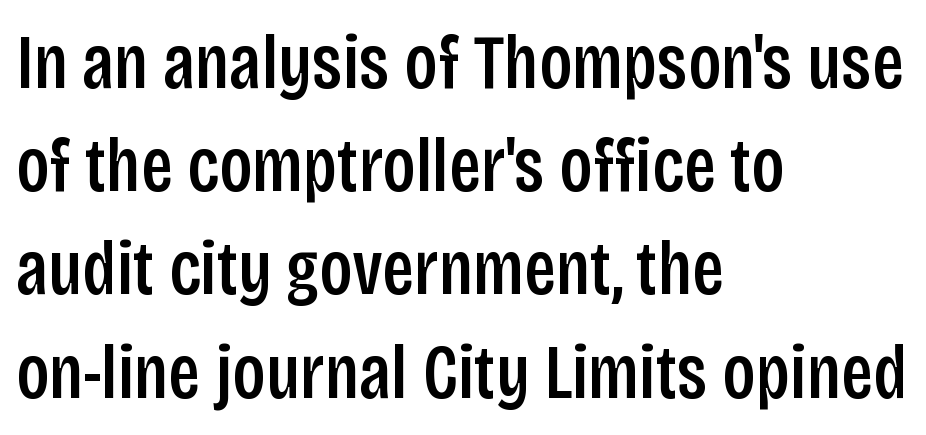
{"serif": "no", "italic": "no", "width": "condensed", "stroke_contrast": "low", "x_height": "large", "monospaced": "no", "underline": "no", "align": "left", "line_spacing": "normal", "line_spacing_ratio": 1.34, "letter_spacing": "normal", "letter_spacing_em": 0.0, "glyph_px": 77}
